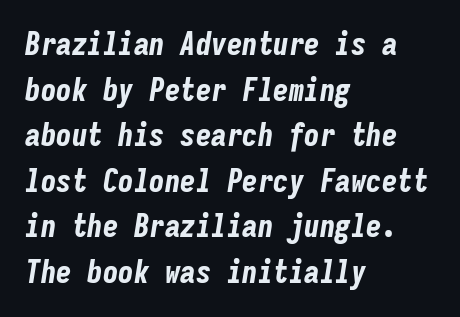
The image shows 31 px bold, condensed type, italic (leaning right), monospaced; set left-aligned, normal line spacing (1.47x), normal letter spacing, not underlined; low stroke contrast and a medium x-height.
